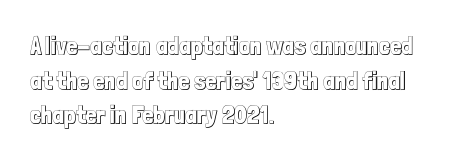
Q: Is the text italic (slanted)? A: No, it is upright.
Q: Is the text underlined? A: No.
Q: How is the paragraph aligned? A: Left-aligned.
Q: Is the spacing between letters normal or unusually wide? A: Normal.
Q: Is the spacing between lines tight, normal or loose? A: Normal.
